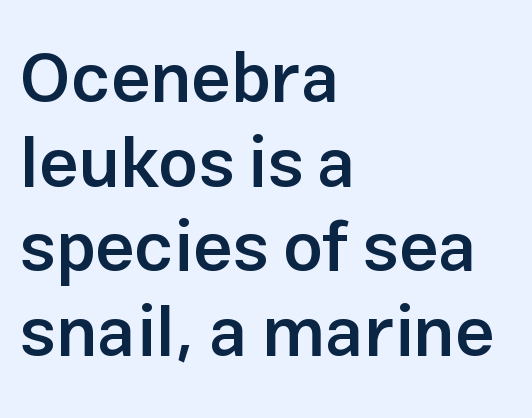
{"serif": "no", "italic": "no", "bold": "semi", "weight": "semibold", "width": "normal", "stroke_contrast": "low", "x_height": "medium", "monospaced": "no", "underline": "no", "align": "left", "line_spacing_ratio": 1.21, "letter_spacing": "normal", "letter_spacing_em": 0.0, "glyph_px": 70}
